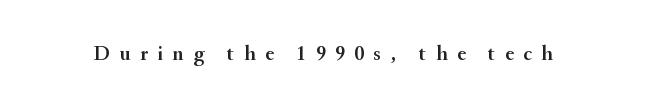
Compared with typical body copy, the letter spacing here is much looser. Beneath every word, the page is bare. Unlike italic type, these characters show no tilt at all.
